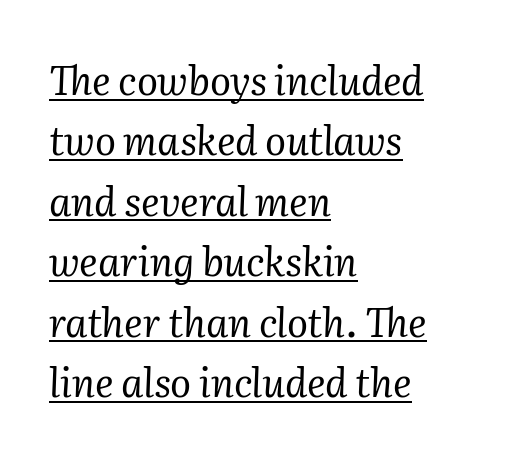
Reading down the block, your eye returns to a fixed left position each line. Standard letterfit; no display-style spreading of the glyphs. The letters look calm and open, with moderate or lighter stems. This sample carries an underscore along the baseline area. Quick note: italic.
